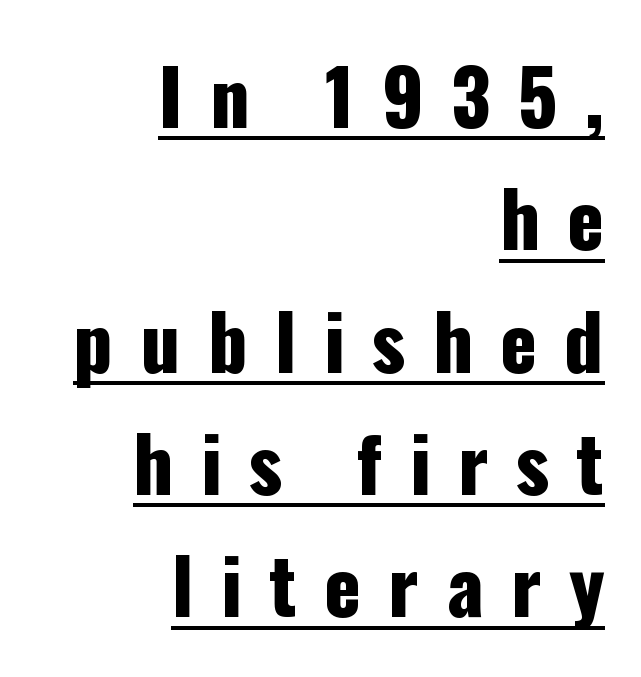
Note the varied advance widths — an 'i' is clearly narrower than an 'm'. Posture: upright roman. A typesetter would call this heavily tracked-out type. The typeface chosen for these lines omits serifs. The space between consecutive lines is moderate.
